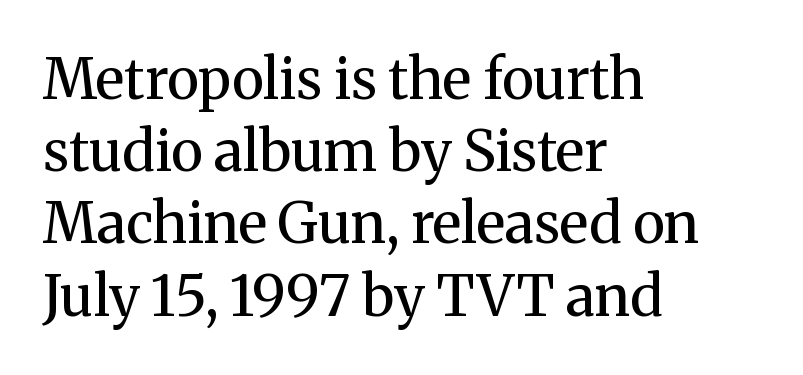
{"serif": "yes", "italic": "no", "bold": "no", "weight": "regular", "width": "normal", "stroke_contrast": "medium", "x_height": "medium", "monospaced": "no", "underline": "no", "align": "left", "line_spacing": "normal", "line_spacing_ratio": 1.29, "letter_spacing": "normal", "letter_spacing_em": 0.0, "glyph_px": 56}
